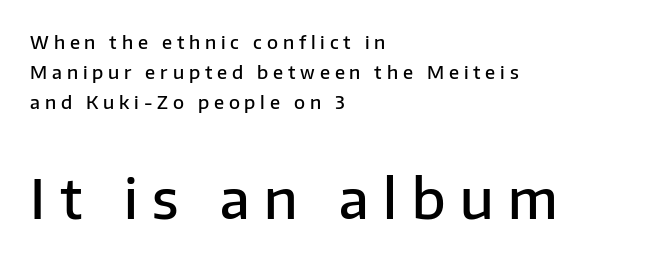
The type family on display is of the sans-serif kind. Characters remain perfectly vertical along every line. The tracking jumps out immediately: characters are airy and widely separated. The letters are semibold — heavier than regular but short of a full bold. Do the characters align in a grid? No, the font is proportional.
